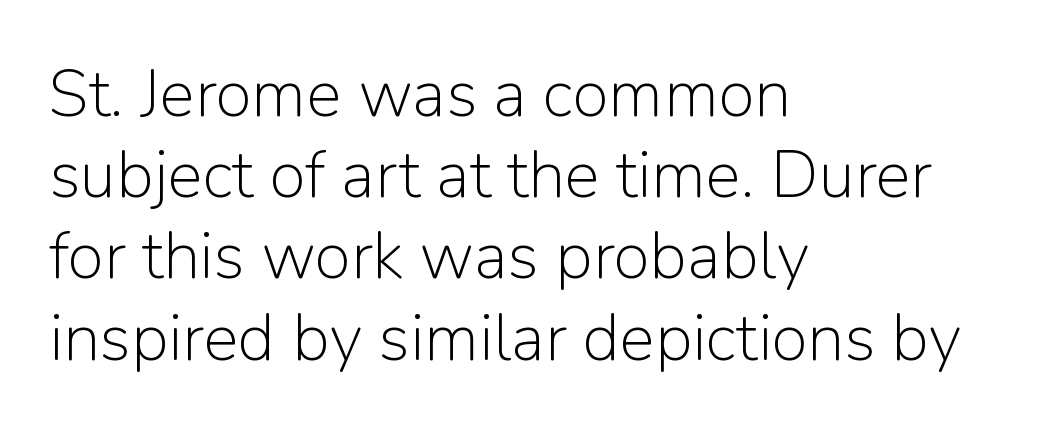
Q: Is the text bold? A: No.
Q: Is the text italic (slanted)? A: No, it is upright.
Q: Is the typeface a serif or a sans-serif typeface? A: Sans-serif.
Q: Is the text underlined? A: No.
Q: How is the paragraph aligned? A: Left-aligned.
Q: Is the spacing between letters normal or unusually wide? A: Normal.
Q: Width (condensed, normal, or wide)? A: Normal.
Q: Stroke contrast? A: Low.
Q: x-height? A: Medium.
Q: Monospaced? A: No.
